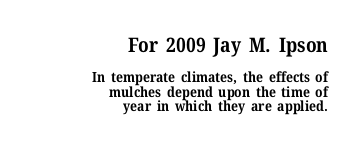
{"italic": "no", "bold": "yes", "underline": "no", "align": "right", "line_spacing": "tight", "line_spacing_ratio": 1.02, "letter_spacing": "normal", "letter_spacing_em": 0.0, "larger_block": "first", "size_ratio": 1.43, "glyph_px": 20}
